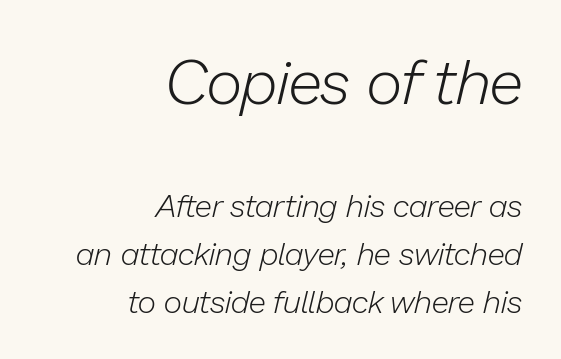
Unbolded letterforms with no extra heft. The text block is weighted toward the right margin, trailing off unevenly leftward. Regular leading. Only glyphs here, with clear space below each row. The letterforms sit shoulder to shoulder at normal distance. Character widths vary here, with narrow letters taking less room than wide ones.
